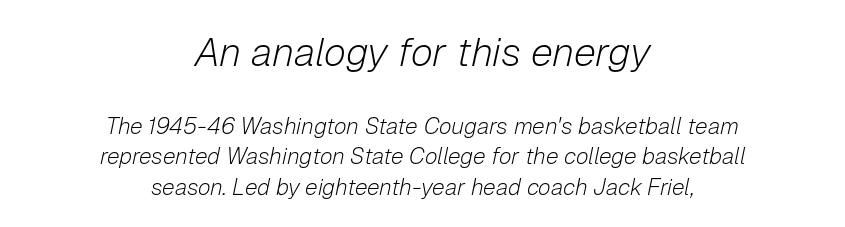
{"italic": "yes", "lean": "right", "slant_degrees": 12, "bold": "no", "weight": "light", "width": "normal", "stroke_contrast": "low", "x_height": "medium", "monospaced": "no", "underline": "no", "align": "center", "line_spacing": "normal", "line_spacing_ratio": 1.32, "letter_spacing": "normal", "letter_spacing_em": 0.0, "larger_block": "first", "size_ratio": 1.74, "glyph_px": 40}
